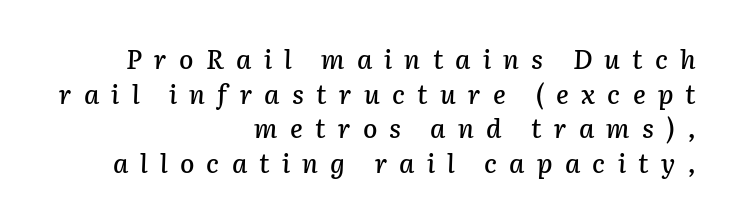
Q: Is the text italic (slanted)? A: Yes, it leans right by about 2 degrees.
Q: Is the text underlined? A: No.
Q: How is the paragraph aligned? A: Right-aligned.
Q: Is the spacing between letters normal or unusually wide? A: Unusually wide.
Q: Is the spacing between lines tight, normal or loose? A: Normal.
